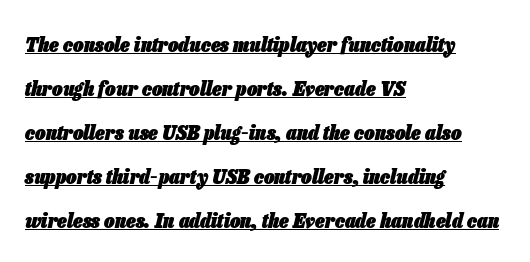
In terms of weight, the rendering is a true, heavy bold. Summary of vertical rhythm: relaxed, with wide interline spacing. The glyphs are accompanied by a horizontal stroke just below them. This sample uses an oblique cut, with every glyph tilted off the vertical.
